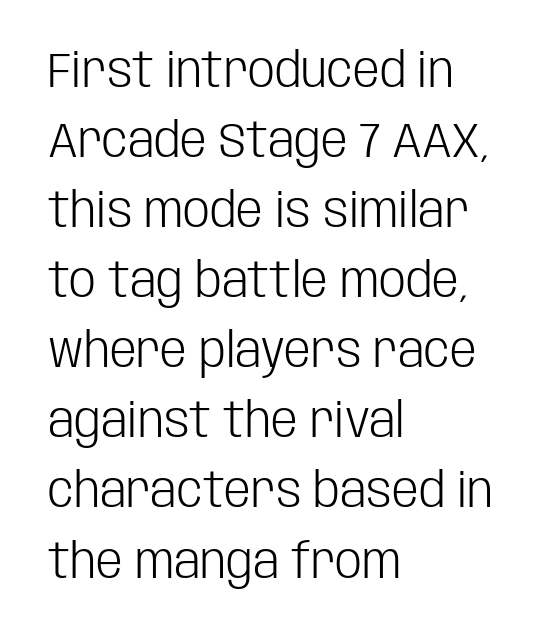
The image shows 48 px light, condensed sans-serif type, upright; set left-aligned, normal line spacing (1.46x), normal letter spacing, not underlined; low stroke contrast and a large x-height.
